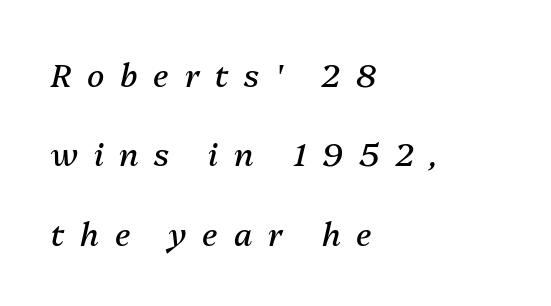
{"italic": "yes", "lean": "right", "slant_degrees": 13, "bold": "no", "weight": "regular", "width": "normal", "stroke_contrast": "medium", "x_height": "medium", "monospaced": "no", "underline": "no", "align": "left", "line_spacing": "loose", "line_spacing_ratio": 2.48, "letter_spacing": "wide", "letter_spacing_em": 0.49, "glyph_px": 32}
